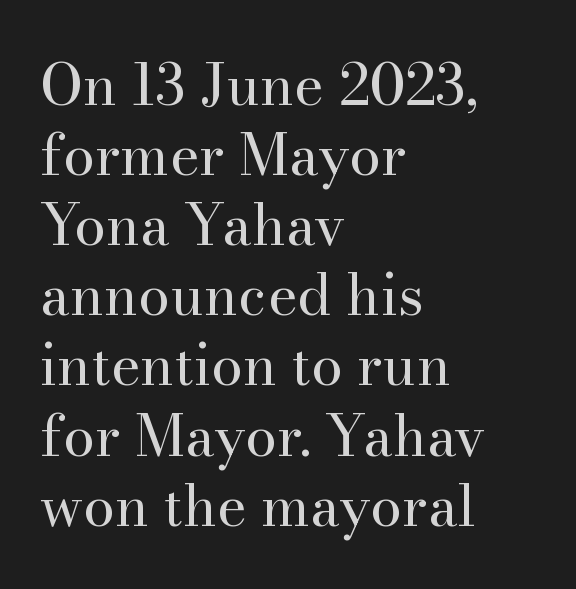
Q: Is the text bold? A: No.
Q: Is the text italic (slanted)? A: No, it is upright.
Q: Is the typeface a serif or a sans-serif typeface? A: Serif.
Q: Is the text underlined? A: No.
Q: How is the paragraph aligned? A: Left-aligned.
Q: Is the spacing between letters normal or unusually wide? A: Normal.
Q: Width (condensed, normal, or wide)? A: Normal.
Q: Stroke contrast? A: High.
Q: x-height? A: Small.
Q: Monospaced? A: No.
